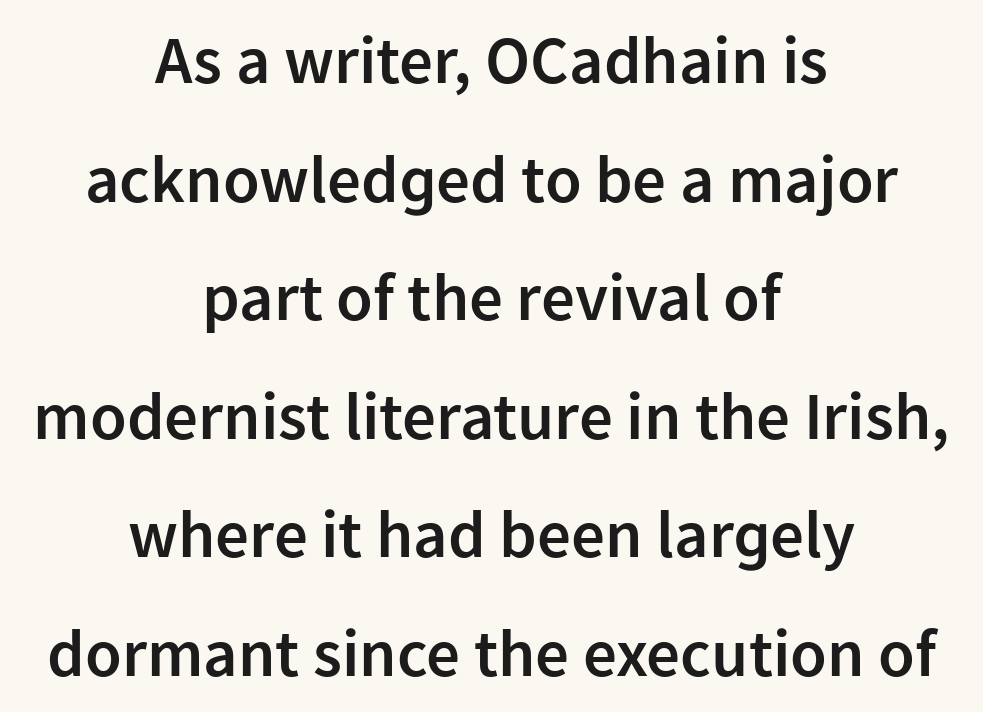
Q: Is the text bold? A: Semi-bold.
Q: Is the text italic (slanted)? A: No, it is upright.
Q: Is the typeface a serif or a sans-serif typeface? A: Sans-serif.
Q: Is the text underlined? A: No.
Q: How is the paragraph aligned? A: Centered.
Q: Is the spacing between letters normal or unusually wide? A: Normal.
Q: Width (condensed, normal, or wide)? A: Normal.
Q: Stroke contrast? A: Low.
Q: x-height? A: Medium.
Q: Monospaced? A: No.
